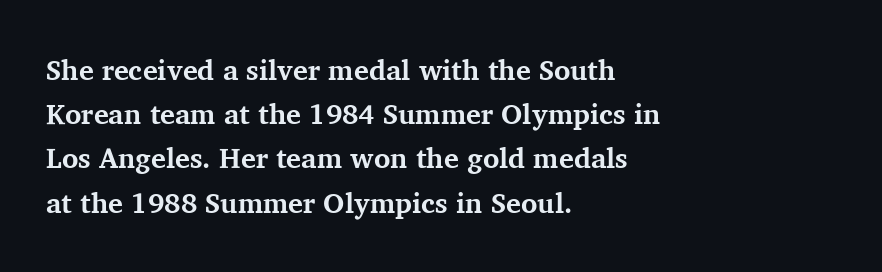
{"serif": "yes", "italic": "no", "bold": "yes", "weight": "bold", "width": "normal", "stroke_contrast": "medium", "x_height": "medium", "monospaced": "no", "underline": "no", "align": "left", "line_spacing": "normal", "line_spacing_ratio": 1.58, "letter_spacing": "normal", "letter_spacing_em": 0.0, "glyph_px": 28}
